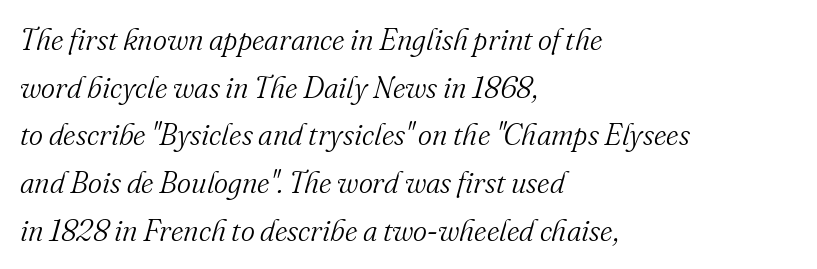
Q: Is the text bold? A: No.
Q: Is the text italic (slanted)? A: Yes, it leans right by about 16 degrees.
Q: Is the typeface a serif or a sans-serif typeface? A: Serif.
Q: Is the text underlined? A: No.
Q: How is the paragraph aligned? A: Left-aligned.
Q: Is the spacing between letters normal or unusually wide? A: Normal.
Q: Is the spacing between lines tight, normal or loose? A: Normal.
Q: Width (condensed, normal, or wide)? A: Normal.
Q: Stroke contrast? A: Medium.
Q: x-height? A: Small.
Q: Monospaced? A: No.
